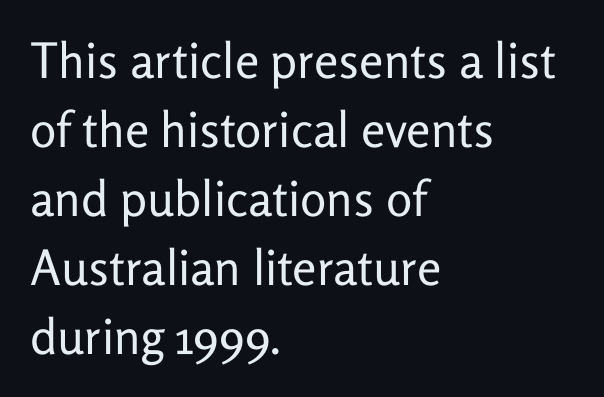
Line starts are locked; line ends wander. One glance says typical: line gaps are just what's usual. Think of a printed novel: that variable character pitch is what you see here. Characters remain perfectly vertical along every line. These glyphs show unthickened strokes, regular width or finer. Each letter's strokes conclude bluntly, with no projecting serifs.
